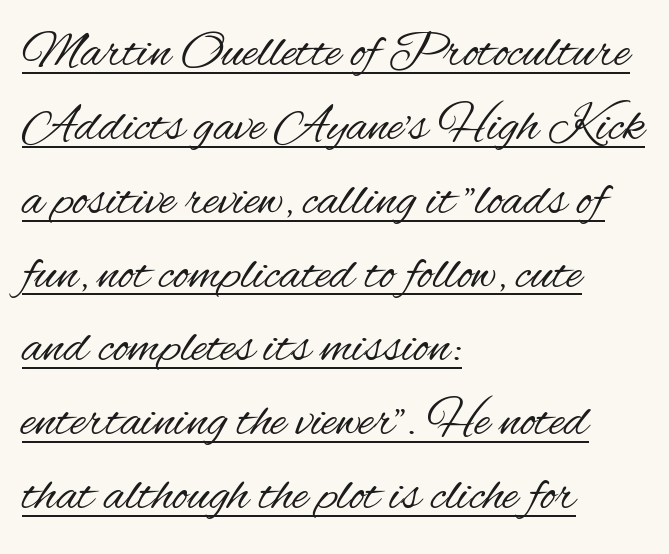
{"serif": "no", "bold": "no", "weight": "regular", "width": "condensed", "stroke_contrast": "medium", "x_height": "small", "monospaced": "no", "underline": "yes", "align": "left", "line_spacing": "normal", "line_spacing_ratio": 1.42, "letter_spacing": "normal", "letter_spacing_em": 0.0, "glyph_px": 52}
